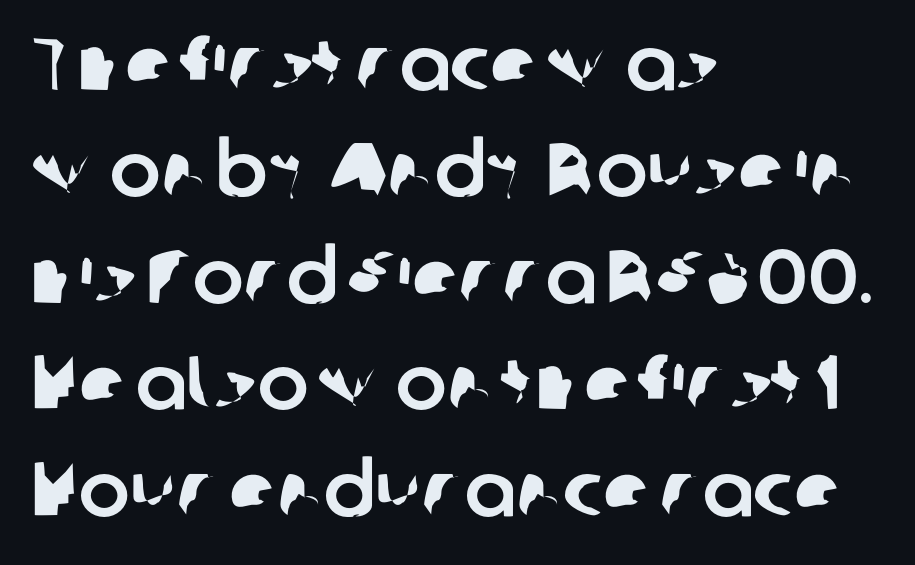
The image shows 76 px sans-serif type; set left-aligned, normal line spacing (1.4x), normal letter spacing, not underlined; low stroke contrast and a medium x-height.
